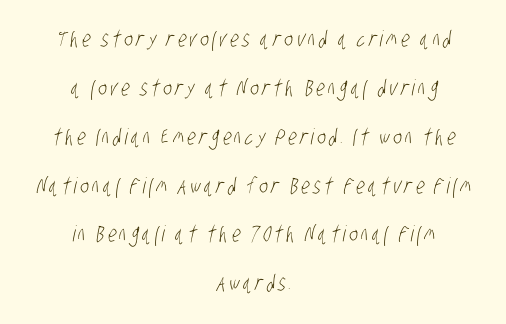
{"bold": "no", "underline": "no", "align": "center", "line_spacing": "loose", "line_spacing_ratio": 2.22, "glyph_px": 22}
